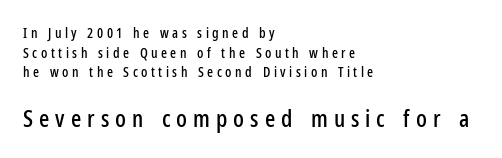
Q: Is the text italic (slanted)? A: No, it is upright.
Q: Is the text underlined? A: No.
Q: How is the paragraph aligned? A: Left-aligned.
Q: Is the spacing between letters normal or unusually wide? A: Unusually wide.
Q: Is the spacing between lines tight, normal or loose? A: Normal.
Q: Which block of text is set in a larger size, the first (top) or the second (bottom)? A: The second (bottom) one.
